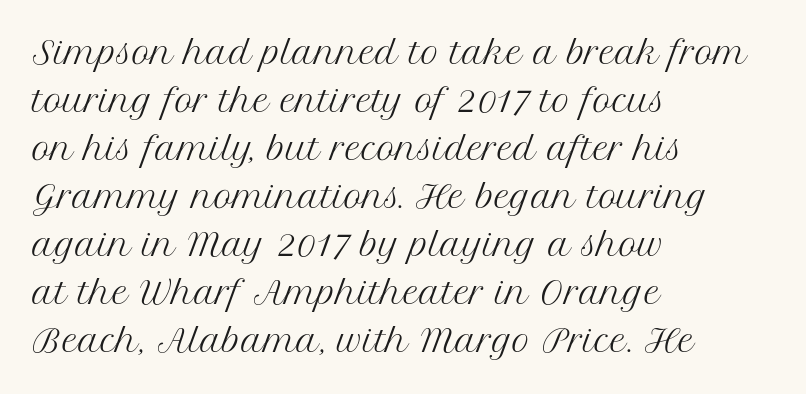
The image shows 31 px regular-weight type; set left-aligned, normal line spacing (1.55x), normal letter spacing, not underlined; medium stroke contrast and a medium x-height.
